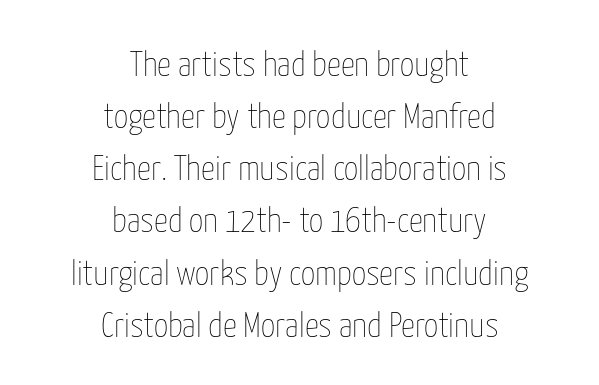
The image shows 35 px thin, condensed type, upright; set centered, normal line spacing (1.49x), normal letter spacing, not underlined; low stroke contrast and a medium x-height.
